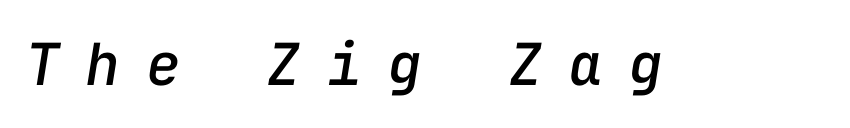
{"italic": "yes", "lean": "right", "slant_degrees": 9, "width": "normal", "stroke_contrast": "low", "x_height": "medium", "monospaced": "yes", "underline": "no", "letter_spacing": "wide", "letter_spacing_em": 0.44, "glyph_px": 58}
